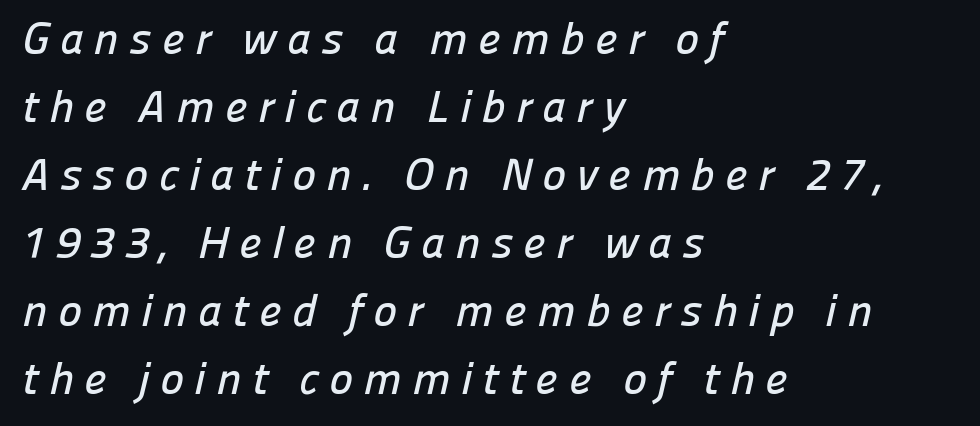
{"serif": "no", "width": "normal", "stroke_contrast": "low", "x_height": "medium", "monospaced": "no", "underline": "no", "align": "left", "line_spacing": "normal", "line_spacing_ratio": 1.51, "letter_spacing": "wide", "letter_spacing_em": 0.23, "glyph_px": 45}
